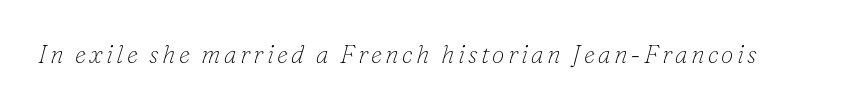
{"italic": "yes", "lean": "right", "slant_degrees": 16, "bold": "no", "underline": "no", "glyph_px": 25}
